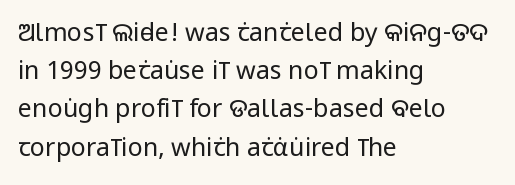
{"italic": "no", "bold": "no", "underline": "no", "align": "left", "line_spacing": "normal", "line_spacing_ratio": 1.53, "letter_spacing": "normal", "letter_spacing_em": 0.0, "glyph_px": 25}
